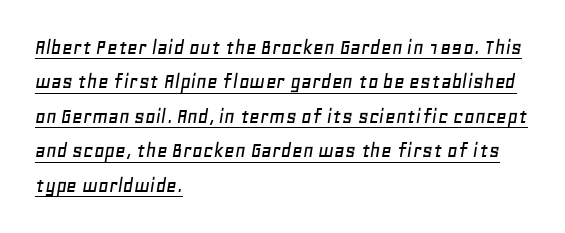
Notice how a bar underscores the lettering throughout. Rows of type keep a routine distance in the vertical direction. The compositor pushed each line to the left boundary. Tracking value appears to be zero — textbook default spacing.
